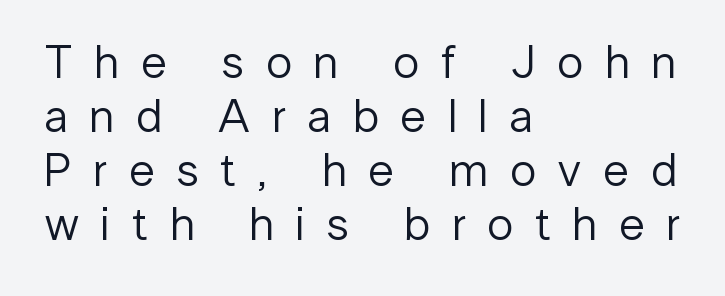
Q: Is the text bold? A: No.
Q: Is the text italic (slanted)? A: No, it is upright.
Q: Is the typeface a serif or a sans-serif typeface? A: Sans-serif.
Q: Is the text underlined? A: No.
Q: How is the paragraph aligned? A: Left-aligned.
Q: Is the spacing between letters normal or unusually wide? A: Unusually wide.
Q: Is the spacing between lines tight, normal or loose? A: Tight.
Q: Width (condensed, normal, or wide)? A: Normal.
Q: Stroke contrast? A: Low.
Q: x-height? A: Medium.
Q: Monospaced? A: No.
